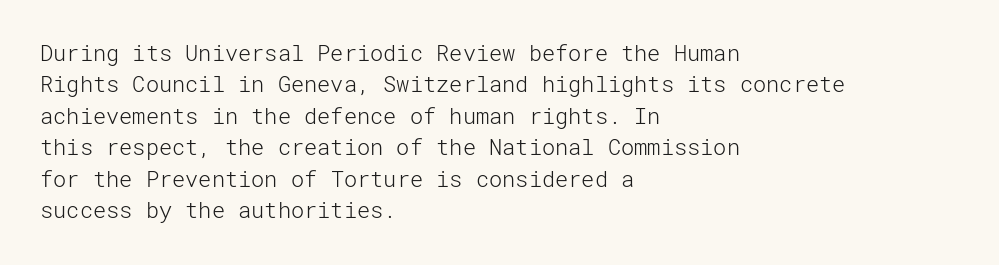
Q: Is the text bold? A: No.
Q: Is the text italic (slanted)? A: No, it is upright.
Q: Is the text underlined? A: No.
Q: How is the paragraph aligned? A: Left-aligned.
Q: Is the spacing between letters normal or unusually wide? A: Normal.
Q: Is the spacing between lines tight, normal or loose? A: Normal.
